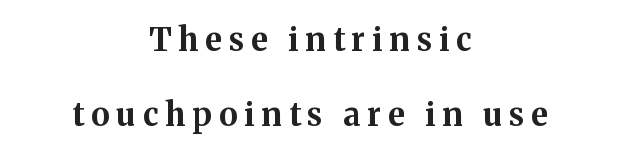
{"serif": "yes", "italic": "no", "bold": "yes", "weight": "bold", "width": "normal", "stroke_contrast": "medium", "x_height": "medium", "monospaced": "no", "underline": "no", "align": "center", "line_spacing": "loose", "line_spacing_ratio": 2.33, "letter_spacing": "wide", "letter_spacing_em": 0.22, "glyph_px": 32}
